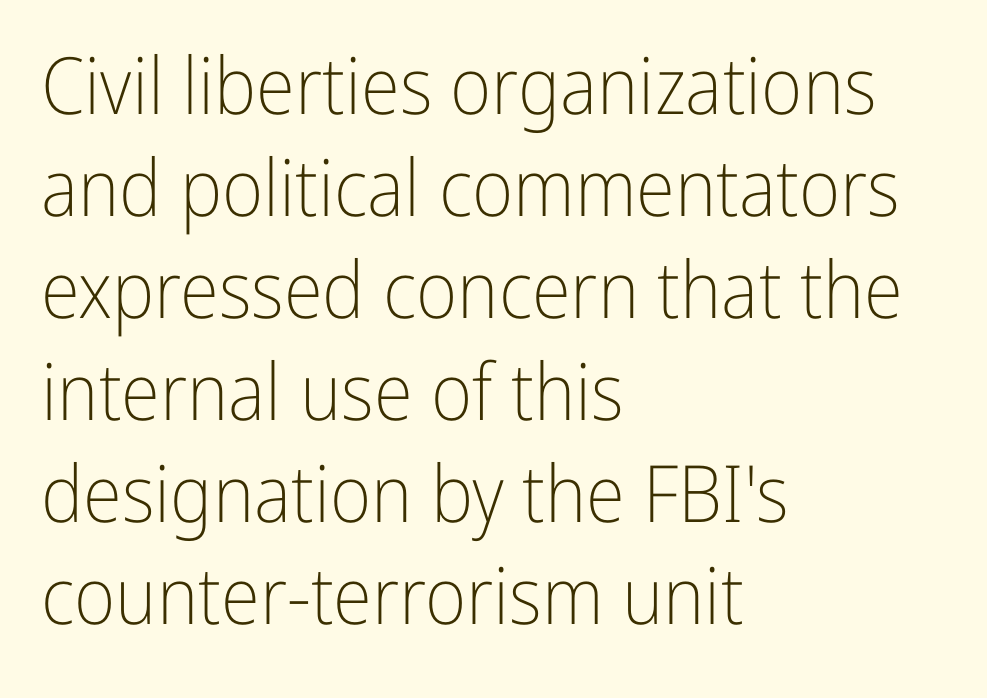
The image shows 79 px light, condensed sans-serif type, upright; set left-aligned, normal line spacing (1.29x), normal letter spacing, not underlined; low stroke contrast and a medium x-height.
